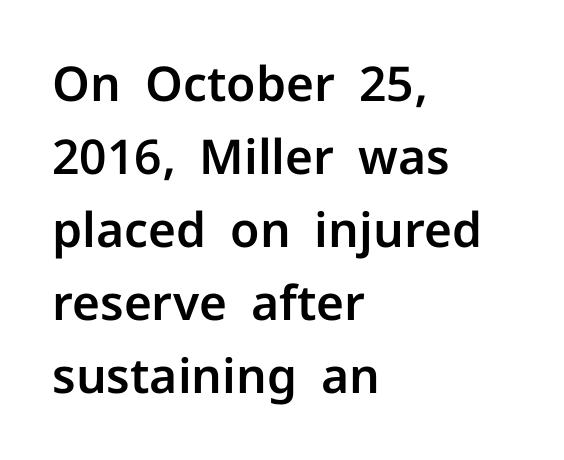
{"serif": "no", "italic": "no", "width": "normal", "stroke_contrast": "low", "x_height": "medium", "monospaced": "no", "underline": "no", "align": "left", "line_spacing": "normal", "line_spacing_ratio": 1.52, "letter_spacing": "normal", "letter_spacing_em": 0.0, "glyph_px": 48}
